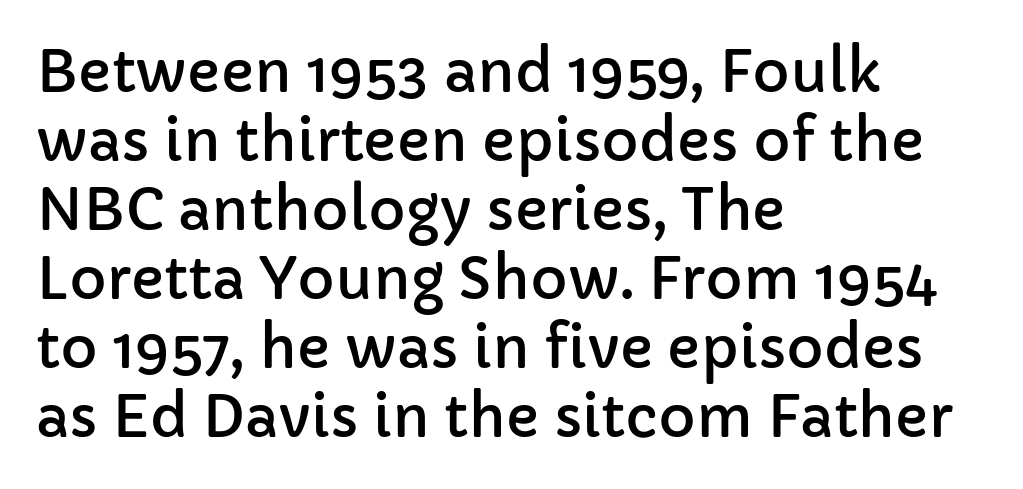
Unlike a traditional serif, this face leaves its strokes unadorned. Is there any slant? The stems are plumb. These lines stack with their left ends in a neat column. The face used here is proportionally spaced, like ordinary book or web type.
